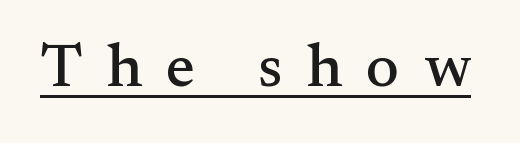
The image shows 62 px serif type, upright; set unusually wide letter spacing (+0.39 em), underlined; medium stroke contrast and a small x-height.
